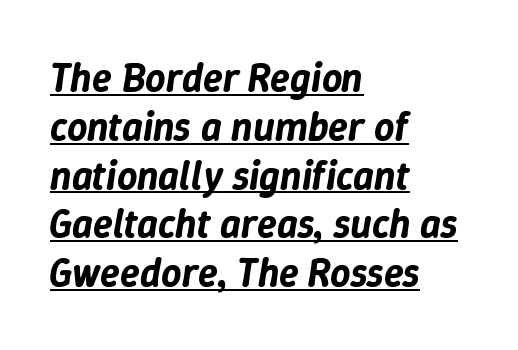
Q: Is the text italic (slanted)? A: Yes, it leans right by about 9 degrees.
Q: Is the text underlined? A: Yes.
Q: How is the paragraph aligned? A: Left-aligned.
Q: Is the spacing between letters normal or unusually wide? A: Normal.
Q: Width (condensed, normal, or wide)? A: Normal.
Q: Stroke contrast? A: Low.
Q: x-height? A: Medium.
Q: Monospaced? A: No.
